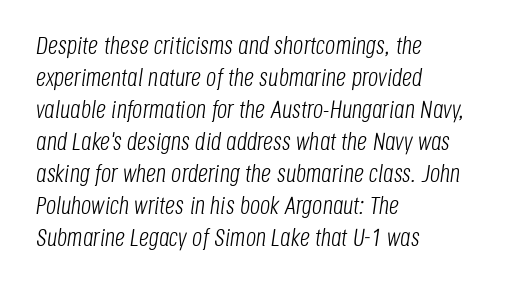
{"italic": "yes", "lean": "right", "slant_degrees": 8, "bold": "no", "underline": "no", "align": "left", "line_spacing": "normal", "line_spacing_ratio": 1.28, "letter_spacing": "normal", "letter_spacing_em": 0.0, "glyph_px": 25}
